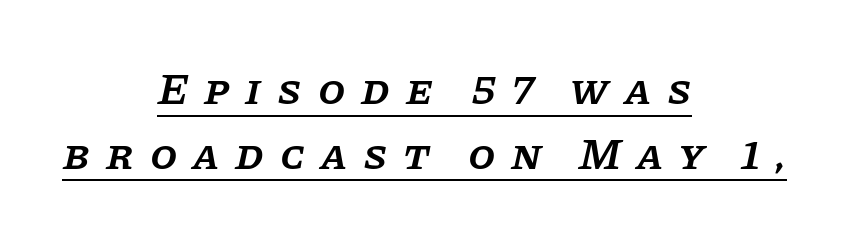
Look at the tracking — it's clearly loosened, letters drifting apart. Notice how descenders clear the ascenders below comfortably — that's standard leading. Unlike a clean sans, this face finishes its strokes with serifs. Glance below the letters and you will spot a drawn line. Horizontal alignment here is central, giving a formal, balanced look.
